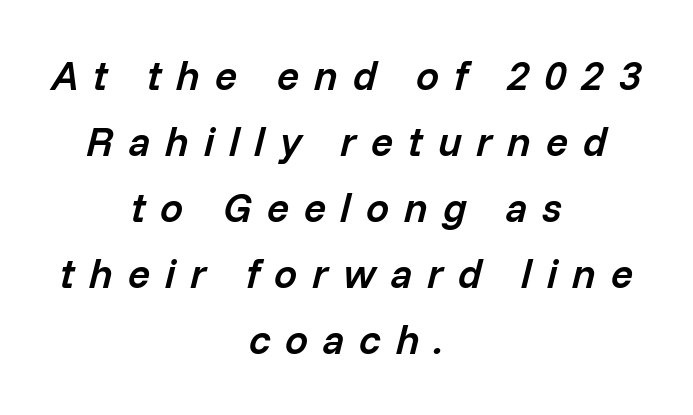
Q: Is the text bold? A: Semi-bold.
Q: Is the text italic (slanted)? A: Yes, it leans right by about 14 degrees.
Q: Is the text underlined? A: No.
Q: How is the paragraph aligned? A: Centered.
Q: Is the spacing between letters normal or unusually wide? A: Unusually wide.
Q: Is the spacing between lines tight, normal or loose? A: Normal.
Q: Width (condensed, normal, or wide)? A: Normal.
Q: Stroke contrast? A: Low.
Q: x-height? A: Medium.
Q: Monospaced? A: No.
